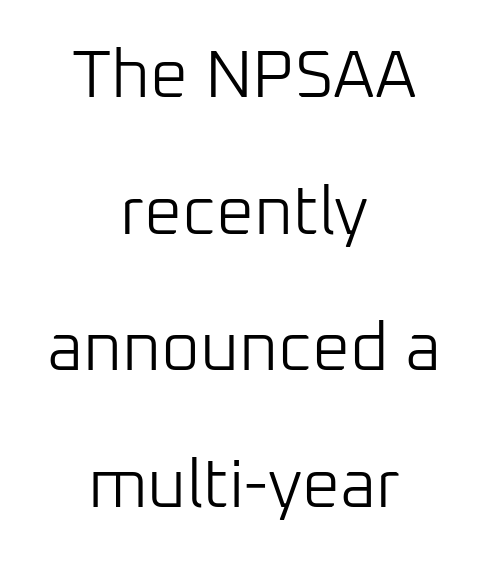
The image shows 67 px light sans-serif type, upright; set centered, loose line spacing (2.04x), normal letter spacing, not underlined; low stroke contrast and a medium x-height.
